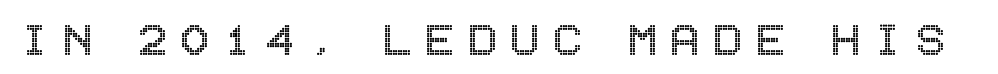
{"italic": "no", "width": "condensed", "x_height": "large", "underline": "no", "letter_spacing": "wide", "letter_spacing_em": 0.22, "glyph_px": 56}
